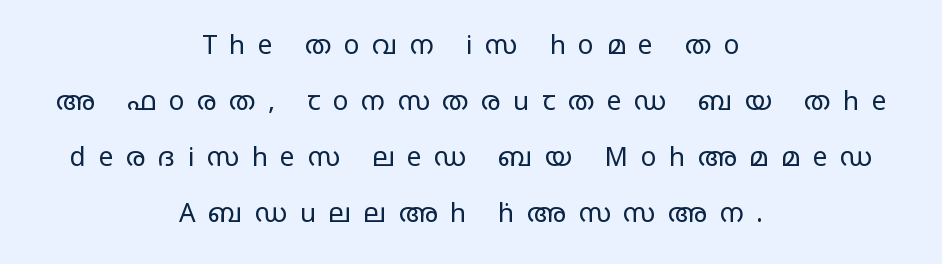
{"italic": "no", "bold": "no", "underline": "no", "align": "center", "line_spacing": "loose", "line_spacing_ratio": 2.16, "letter_spacing": "wide", "letter_spacing_em": 0.49, "glyph_px": 26}
